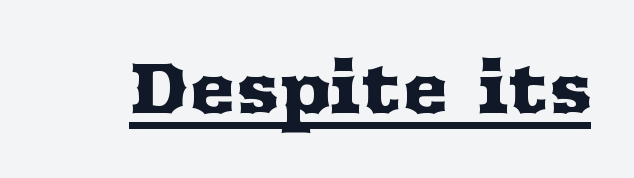
Q: Is the text italic (slanted)? A: No, it is upright.
Q: Is the typeface a serif or a sans-serif typeface? A: Serif.
Q: Is the text underlined? A: Yes.
Q: Is the spacing between letters normal or unusually wide? A: Normal.
Q: Width (condensed, normal, or wide)? A: Wide.
Q: Stroke contrast? A: Medium.
Q: x-height? A: Medium.
Q: Monospaced? A: No.
